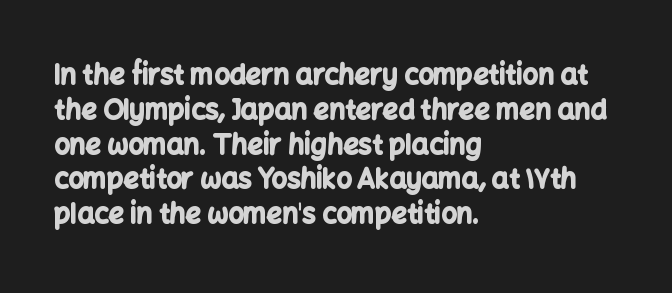
The image shows 27 px bold type, upright; set left-aligned, normal line spacing (1.29x), normal letter spacing, not underlined.
